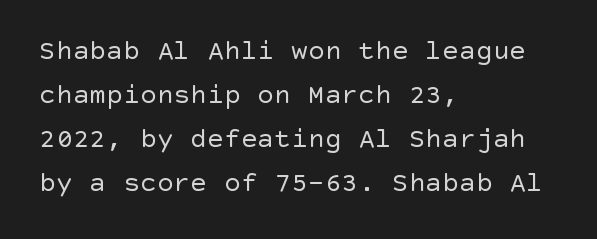
Q: Is the text bold? A: No.
Q: Is the text italic (slanted)? A: No, it is upright.
Q: Is the typeface a serif or a sans-serif typeface? A: Sans-serif.
Q: Is the text underlined? A: No.
Q: How is the paragraph aligned? A: Left-aligned.
Q: Is the spacing between letters normal or unusually wide? A: Normal.
Q: Is the spacing between lines tight, normal or loose? A: Normal.
Q: Width (condensed, normal, or wide)? A: Normal.
Q: x-height? A: Large.
